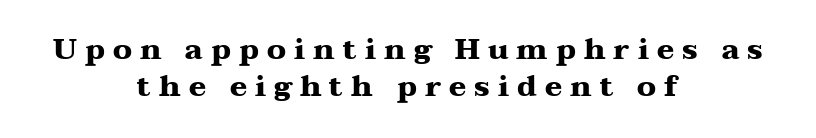
Note the varied advance widths — an 'i' is clearly narrower than an 'm'. In terms of weight, the rendering is a true, heavy bold. Has an underline been added? It has not. Line spacing here is normal. Posture: vertical. What stands out about the letter spacing? Its width — letters are far apart.
